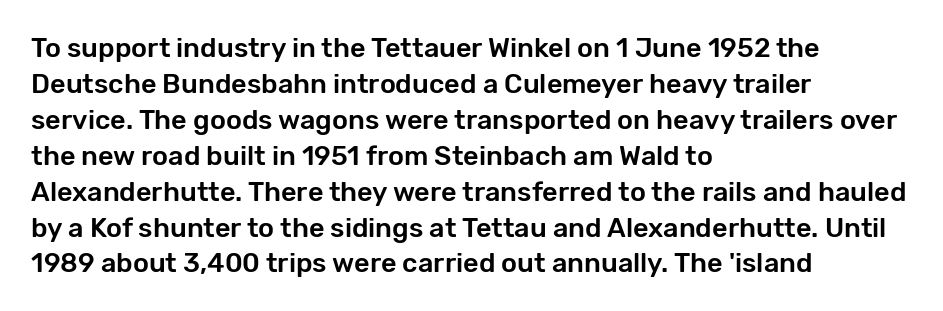
Vertically, the passage feels balanced, rows spaced as you'd expect. The face used here is rendered with its standard letterfit. The words here are not underlined. Posture: straight, roman, zero tilt.
